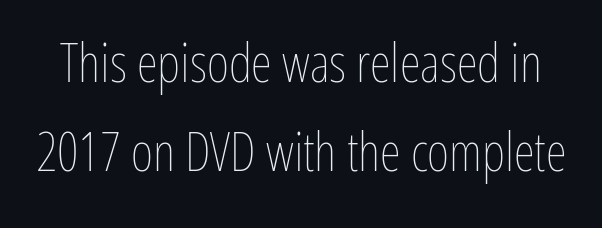
Q: Is the text bold? A: No.
Q: Is the text italic (slanted)? A: No, it is upright.
Q: Is the text underlined? A: No.
Q: Is the spacing between letters normal or unusually wide? A: Normal.
Q: Is the spacing between lines tight, normal or loose? A: Normal.
Q: Width (condensed, normal, or wide)? A: Condensed.
Q: Stroke contrast? A: Low.
Q: x-height? A: Medium.
Q: Monospaced? A: No.
